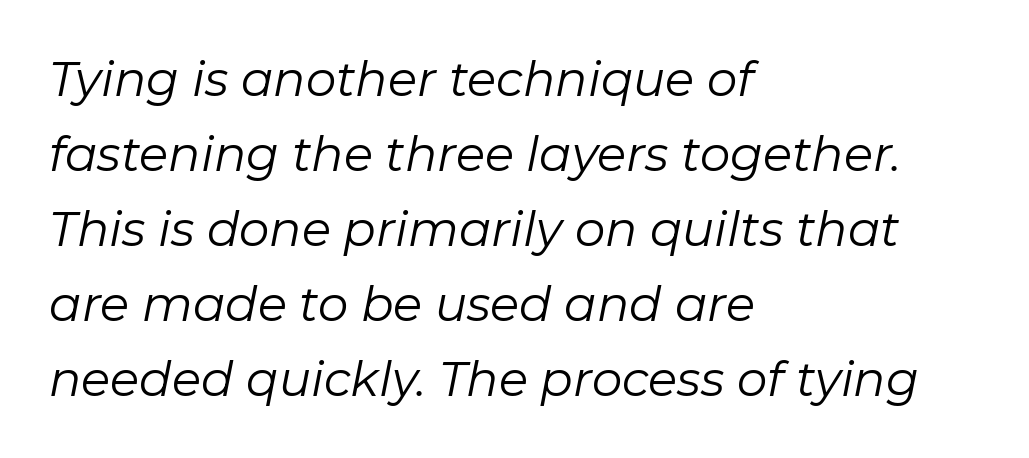
Q: Is the text bold? A: No.
Q: Is the text italic (slanted)? A: Yes, it leans right by about 11 degrees.
Q: Is the text underlined? A: No.
Q: How is the paragraph aligned? A: Left-aligned.
Q: Is the spacing between letters normal or unusually wide? A: Normal.
Q: Is the spacing between lines tight, normal or loose? A: Normal.
Q: Width (condensed, normal, or wide)? A: Normal.
Q: Stroke contrast? A: Low.
Q: x-height? A: Medium.
Q: Monospaced? A: No.
